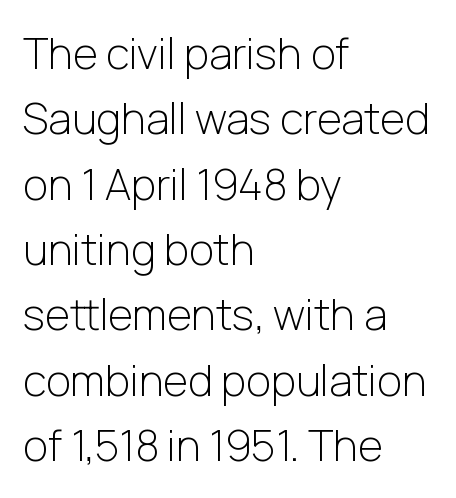
The image shows 43 px light sans-serif type, upright; set left-aligned, normal line spacing (1.52x), normal letter spacing, not underlined; low stroke contrast and a medium x-height.
